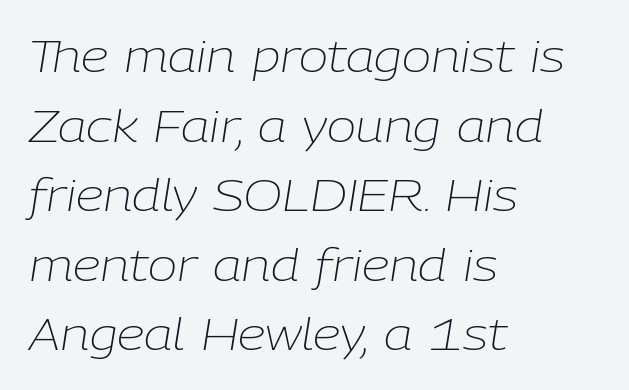
Q: Is the text bold? A: No.
Q: Is the text italic (slanted)? A: Yes, it leans right by about 9 degrees.
Q: Is the text underlined? A: No.
Q: How is the paragraph aligned? A: Left-aligned.
Q: Is the spacing between letters normal or unusually wide? A: Normal.
Q: Is the spacing between lines tight, normal or loose? A: Normal.
Q: Width (condensed, normal, or wide)? A: Normal.
Q: Stroke contrast? A: Low.
Q: x-height? A: Medium.
Q: Monospaced? A: No.
